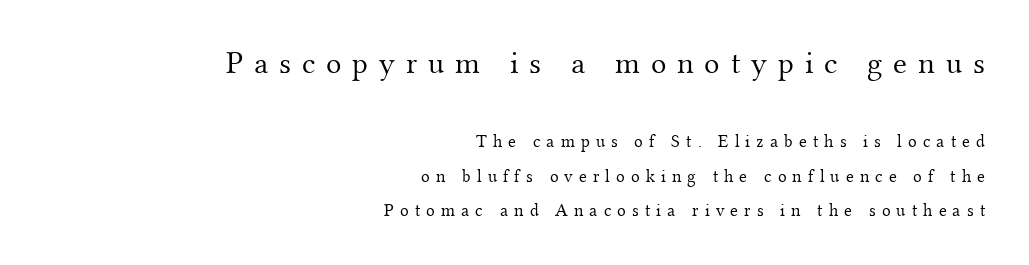
The image shows 32 px light serif type, upright; set right-aligned, loose line spacing (1.9x), unusually wide letter spacing (+0.34 em), not underlined; the first (top) block is 1.78x larger; medium stroke contrast and a small x-height.
